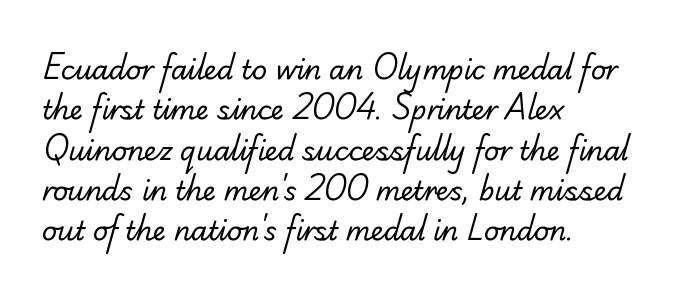
Beneath every word, the page is bare. Notice how descenders clear the ascenders below comfortably — that's standard leading. Reading down the block, your eye returns to a fixed left position each line. Think standard paragraph weight, or any step lighter than that. The tracking reads as untouched default to a designer's eye.
